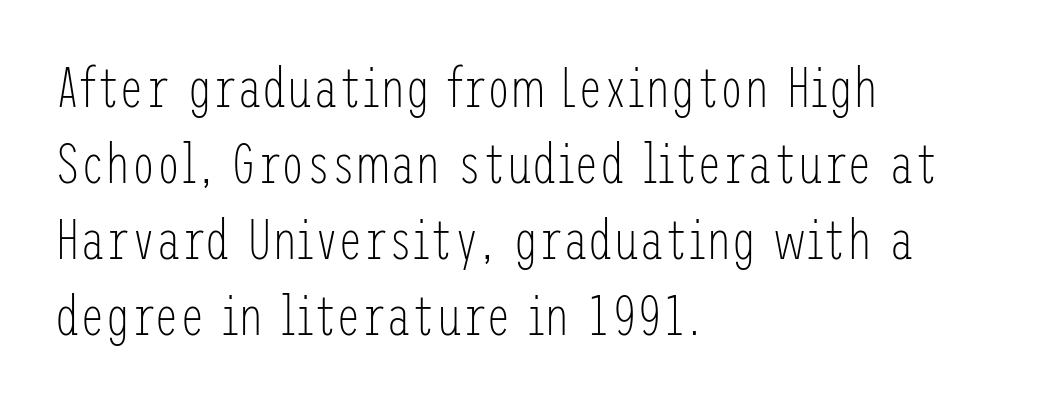
Q: Is the text bold? A: No.
Q: Is the text italic (slanted)? A: No, it is upright.
Q: Is the typeface a serif or a sans-serif typeface? A: Sans-serif.
Q: Is the text underlined? A: No.
Q: How is the paragraph aligned? A: Left-aligned.
Q: Is the spacing between letters normal or unusually wide? A: Normal.
Q: Is the spacing between lines tight, normal or loose? A: Normal.
Q: Width (condensed, normal, or wide)? A: Condensed.
Q: Stroke contrast? A: Low.
Q: x-height? A: Medium.
